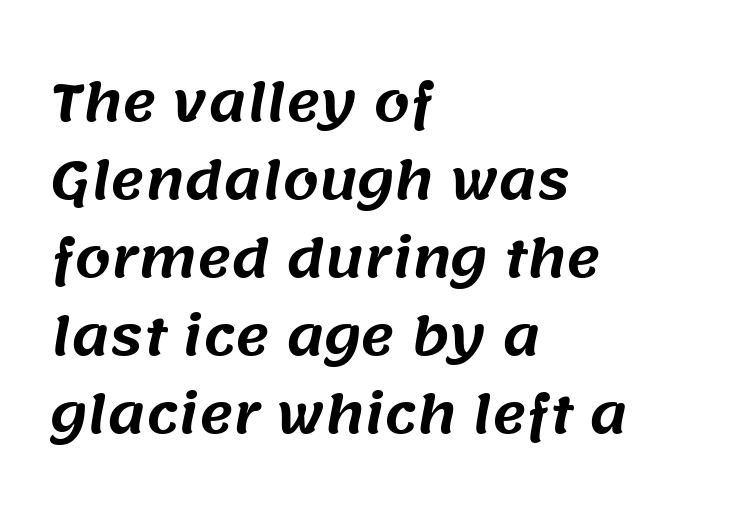
Q: Is the typeface a serif or a sans-serif typeface? A: Sans-serif.
Q: Is the text underlined? A: No.
Q: How is the paragraph aligned? A: Left-aligned.
Q: Is the spacing between letters normal or unusually wide? A: Normal.
Q: Is the spacing between lines tight, normal or loose? A: Normal.
Q: Width (condensed, normal, or wide)? A: Normal.
Q: Stroke contrast? A: Medium.
Q: x-height? A: Large.
Q: Monospaced? A: No.
